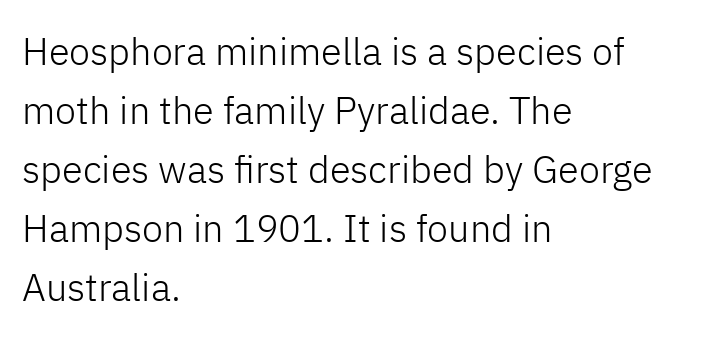
The image shows 38 px light sans-serif type, upright; set left-aligned, normal line spacing (1.55x), normal letter spacing, not underlined; low stroke contrast and a medium x-height.
